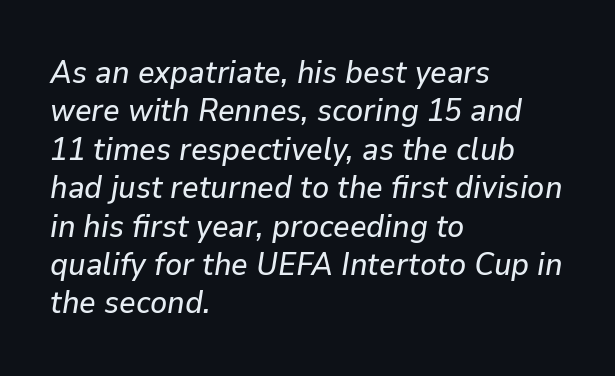
A typesetter would call this proportional, since set widths differ per character. Casual observation: everything's shoved over to the left. There's an unmistakable incline to the writing here. Underline: absent. Observe the ordinary spacing: letters are neighbours, not strangers.
